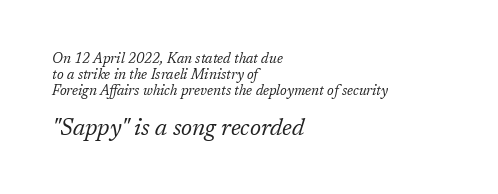
The image shows 23 px text type, italic (leaning right); set left-aligned, tight line spacing (1.13x), normal letter spacing, not underlined; the second (bottom) block is 1.64x larger.
